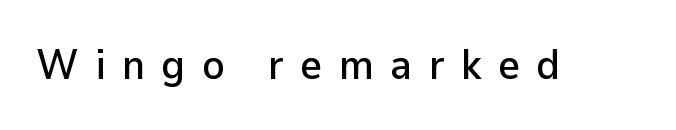
The image shows 42 px sans-serif type, upright; set unusually wide letter spacing (+0.39 em), not underlined; low stroke contrast and a medium x-height.
